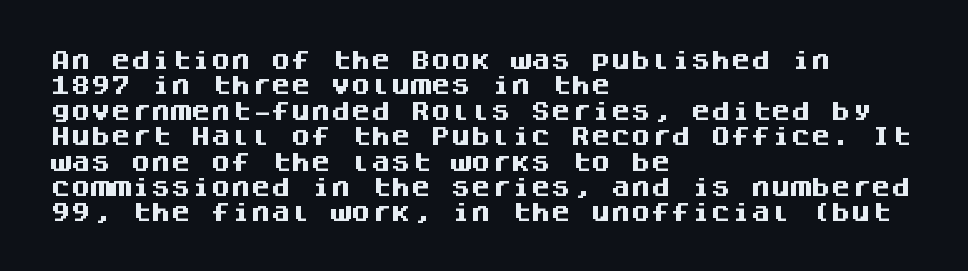
{"italic": "no", "bold": "yes", "underline": "no", "align": "left", "line_spacing": "normal", "line_spacing_ratio": 1.27, "letter_spacing": "normal", "letter_spacing_em": 0.0, "glyph_px": 20}
